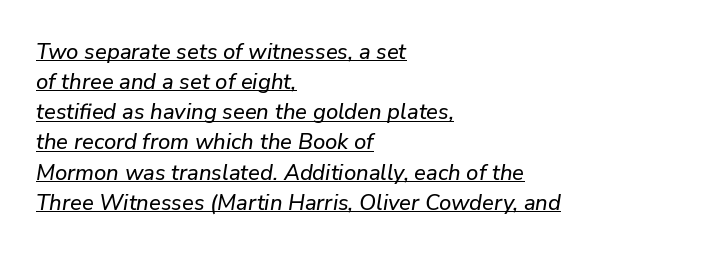
The image shows 22 px text type, italic (leaning right); set left-aligned, normal line spacing (1.37x), normal letter spacing, underlined.
